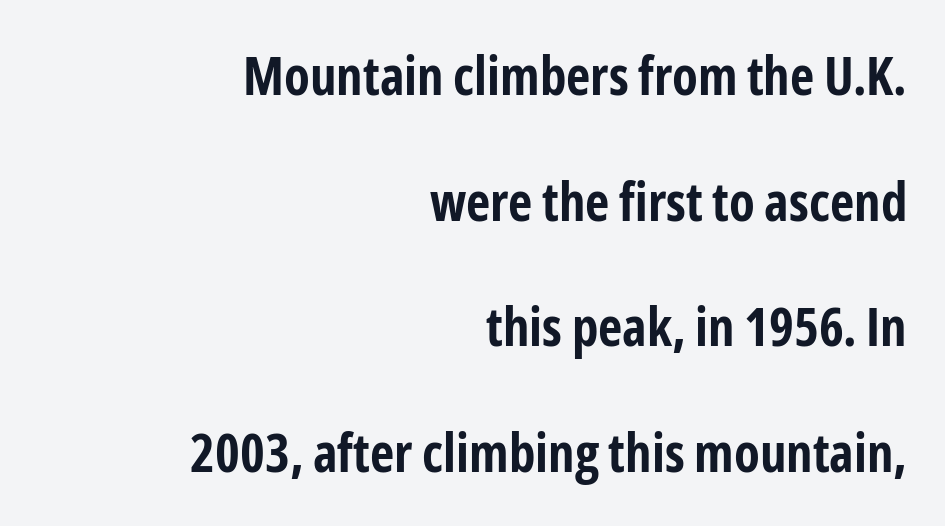
The image shows 53 px bold, condensed sans-serif type, upright; set right-aligned, loose line spacing (2.37x), normal letter spacing, not underlined; low stroke contrast and a medium x-height.
